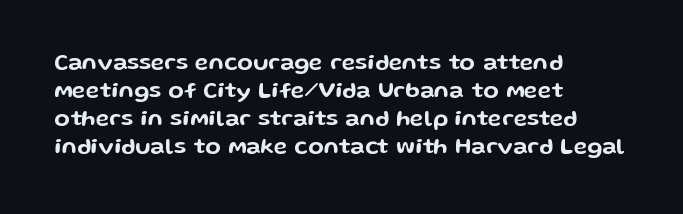
The image shows 23 px text type, upright; set left-aligned, line spacing 1.22x, normal letter spacing, not underlined.
